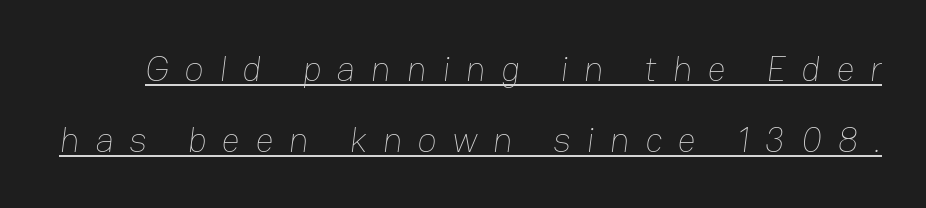
The image shows 36 px thin type; set loose line spacing (1.96x), unusually wide letter spacing (+0.42 em), underlined; low stroke contrast and a medium x-height.
